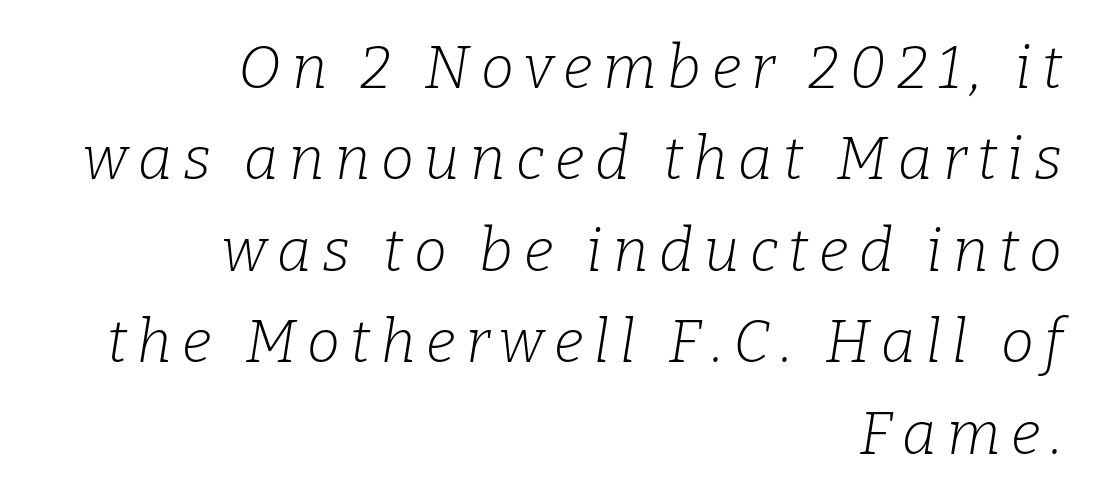
Q: Is the text bold? A: No.
Q: Is the text italic (slanted)? A: Yes, it leans right by about 9 degrees.
Q: Is the typeface a serif or a sans-serif typeface? A: Serif.
Q: Is the text underlined? A: No.
Q: How is the paragraph aligned? A: Right-aligned.
Q: Is the spacing between lines tight, normal or loose? A: Normal.
Q: Width (condensed, normal, or wide)? A: Normal.
Q: Stroke contrast? A: Low.
Q: x-height? A: Medium.
Q: Monospaced? A: No.
